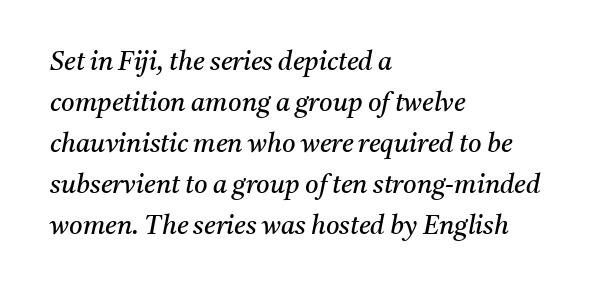
The image shows 26 px text type, italic (leaning right); set left-aligned, normal line spacing (1.58x), normal letter spacing, not underlined.
